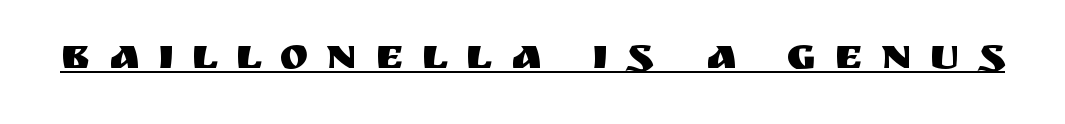
If you drew a line through each stem, it would be perfectly vertical. To sum up the face: it is a sans, with no serifs. Each word looks stretched out because of the extra space between its letters. You could not count columns in this text — the font is proportionally spaced. Underline: present.
